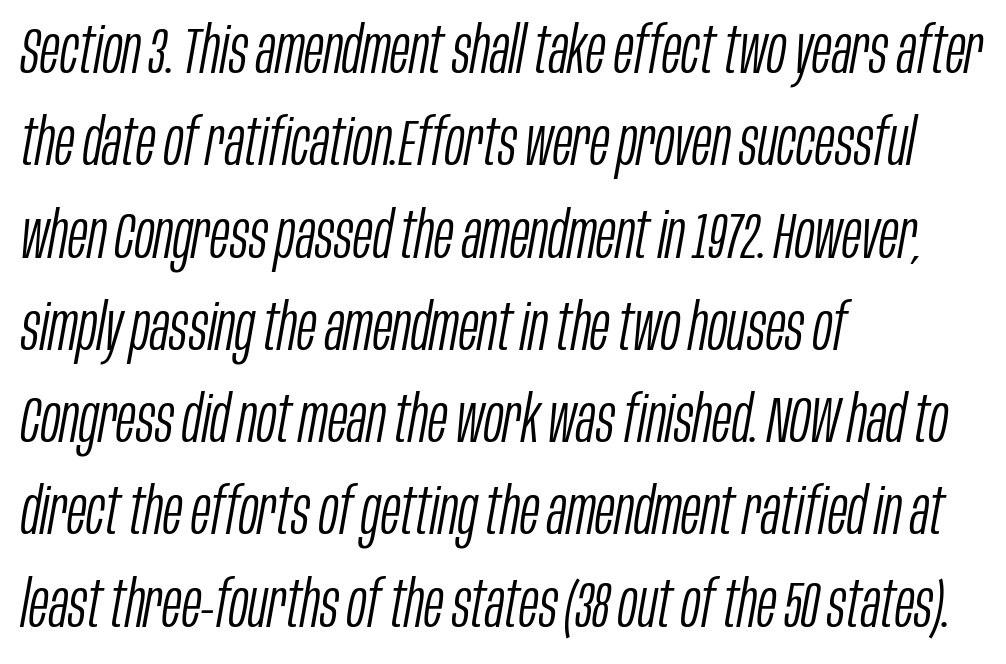
Q: Is the text bold? A: No.
Q: Is the text italic (slanted)? A: Yes, it leans right by about 10 degrees.
Q: Is the text underlined? A: No.
Q: How is the paragraph aligned? A: Left-aligned.
Q: Is the spacing between letters normal or unusually wide? A: Normal.
Q: Is the spacing between lines tight, normal or loose? A: Normal.
Q: Width (condensed, normal, or wide)? A: Condensed.
Q: Stroke contrast? A: Low.
Q: x-height? A: Large.
Q: Monospaced? A: No.
